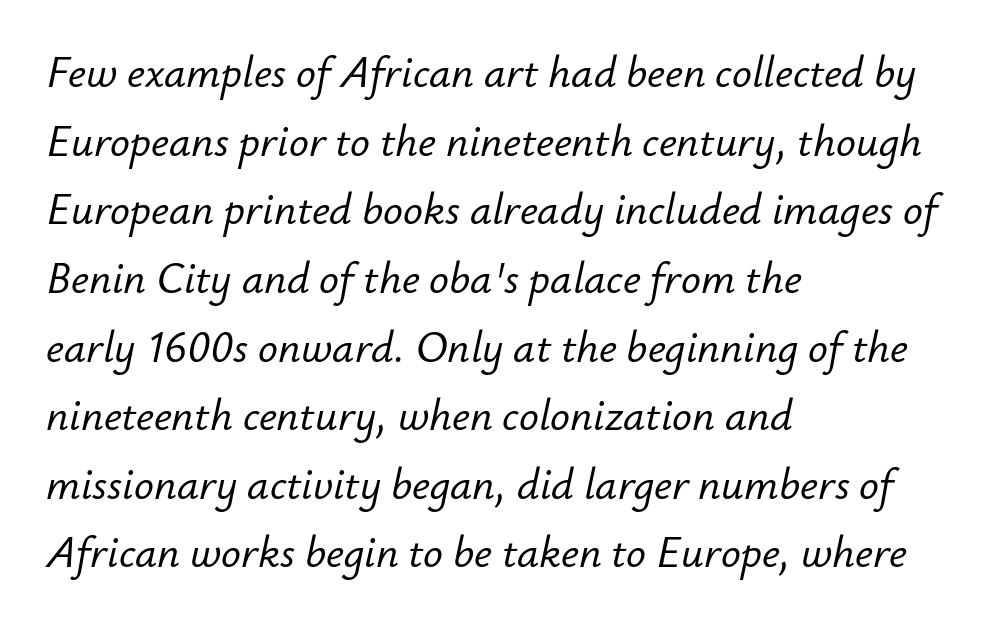
The image shows 44 px text type, italic (leaning right); set left-aligned, normal line spacing (1.56x), normal letter spacing, not underlined; low stroke contrast and a small x-height.
